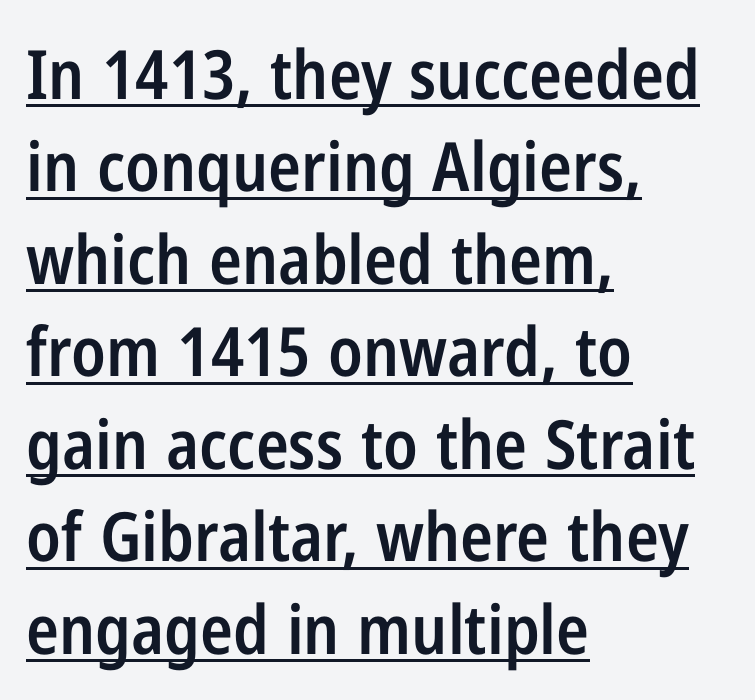
The image shows 68 px semibold, condensed sans-serif type, upright; set left-aligned, normal line spacing (1.36x), normal letter spacing, underlined; low stroke contrast and a medium x-height.
